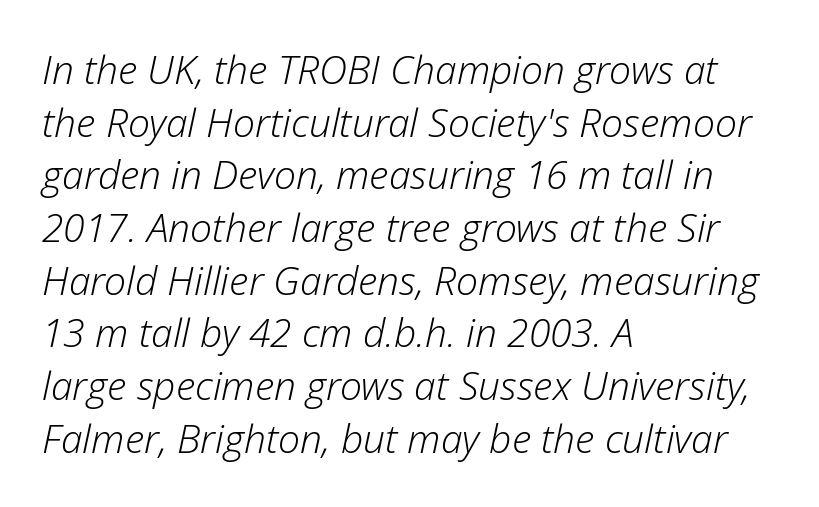
The image shows 39 px light type, italic (leaning right); set left-aligned, normal line spacing (1.35x), normal letter spacing, not underlined; low stroke contrast and a medium x-height.
